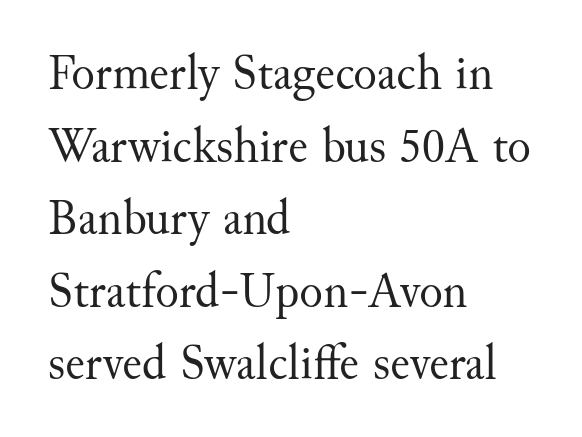
Q: Is the text bold? A: No.
Q: Is the text italic (slanted)? A: No, it is upright.
Q: Is the typeface a serif or a sans-serif typeface? A: Serif.
Q: Is the text underlined? A: No.
Q: How is the paragraph aligned? A: Left-aligned.
Q: Is the spacing between letters normal or unusually wide? A: Normal.
Q: Is the spacing between lines tight, normal or loose? A: Normal.
Q: Width (condensed, normal, or wide)? A: Normal.
Q: Stroke contrast? A: Medium.
Q: x-height? A: Small.
Q: Monospaced? A: No.
